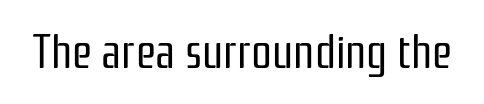
Q: Is the text bold? A: No.
Q: Is the text italic (slanted)? A: No, it is upright.
Q: Is the typeface a serif or a sans-serif typeface? A: Sans-serif.
Q: Is the text underlined? A: No.
Q: Is the spacing between letters normal or unusually wide? A: Normal.
Q: Width (condensed, normal, or wide)? A: Condensed.
Q: Stroke contrast? A: Low.
Q: x-height? A: Medium.
Q: Monospaced? A: No.
